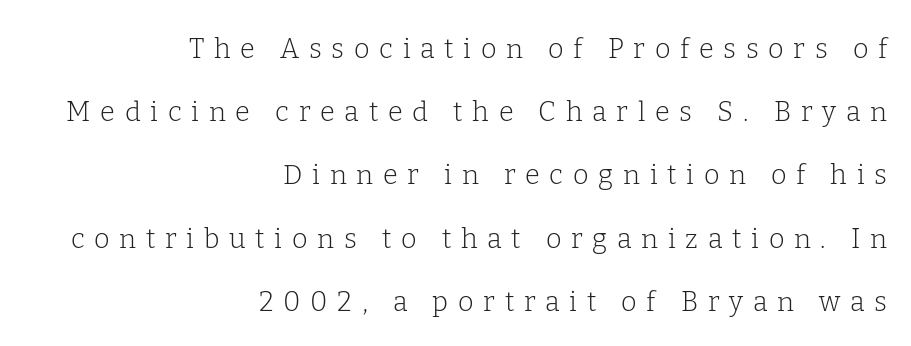
{"italic": "no", "bold": "no", "underline": "no", "align": "right", "line_spacing": "loose", "line_spacing_ratio": 2.34, "letter_spacing": "wide", "letter_spacing_em": 0.36, "glyph_px": 27}
